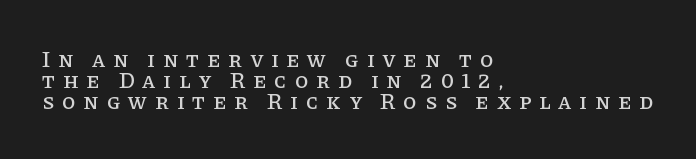
Q: Is the text italic (slanted)? A: No, it is upright.
Q: Is the text underlined? A: No.
Q: How is the paragraph aligned? A: Left-aligned.
Q: Is the spacing between letters normal or unusually wide? A: Unusually wide.
Q: Is the spacing between lines tight, normal or loose? A: Tight.
